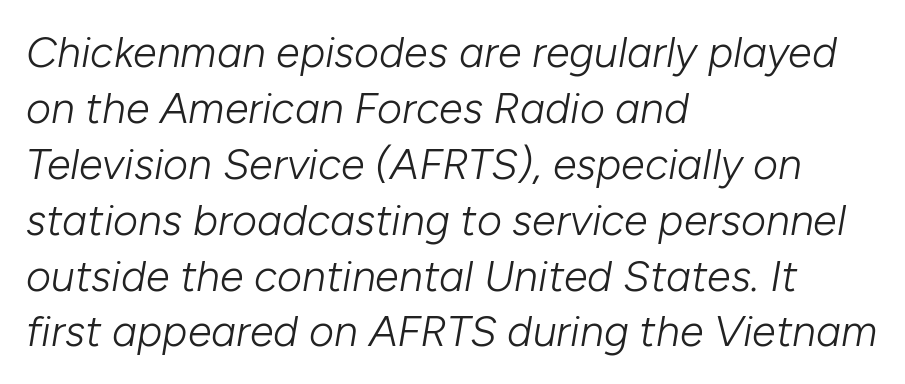
Q: Is the text bold? A: No.
Q: Is the text italic (slanted)? A: Yes, it leans right by about 10 degrees.
Q: Is the text underlined? A: No.
Q: How is the paragraph aligned? A: Left-aligned.
Q: Is the spacing between letters normal or unusually wide? A: Normal.
Q: Is the spacing between lines tight, normal or loose? A: Normal.
Q: Width (condensed, normal, or wide)? A: Normal.
Q: Stroke contrast? A: Low.
Q: x-height? A: Medium.
Q: Monospaced? A: No.
